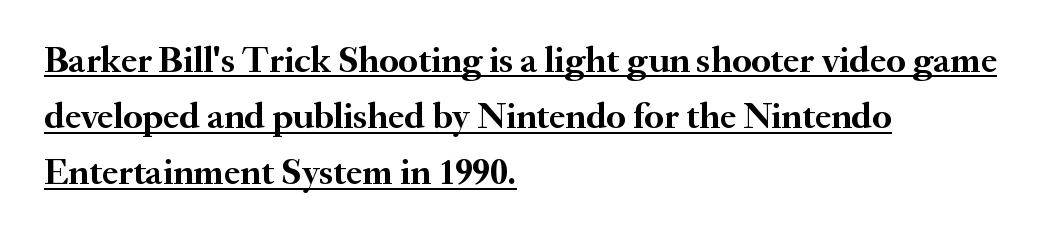
A dark, heavy texture on the line: the type is bold. Designer's note — italics off, roman on. Notice how descenders clear the ascenders below comfortably — that's standard leading. The face used here is proportionally spaced, like ordinary book or web type. The horizontal fit of the characters is conventional and even.
